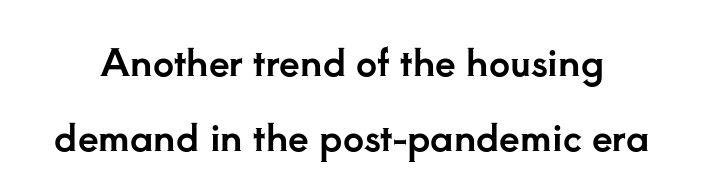
{"serif": "yes", "italic": "no", "width": "normal", "stroke_contrast": "low", "x_height": "small", "monospaced": "no", "underline": "no", "line_spacing": "loose", "line_spacing_ratio": 2.04, "letter_spacing": "normal", "letter_spacing_em": 0.0, "glyph_px": 37}
